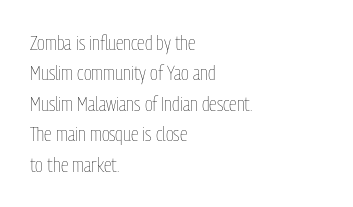
{"italic": "no", "bold": "no", "underline": "no", "align": "left", "line_spacing": "normal", "line_spacing_ratio": 1.52, "letter_spacing": "normal", "letter_spacing_em": 0.0, "glyph_px": 20}
